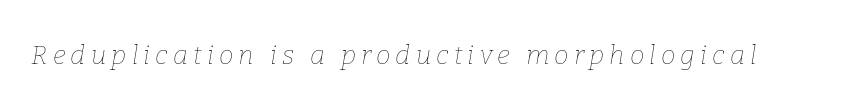
{"italic": "yes", "lean": "right", "slant_degrees": 9, "bold": "no", "underline": "no", "letter_spacing": "wide", "letter_spacing_em": 0.2, "glyph_px": 26}
